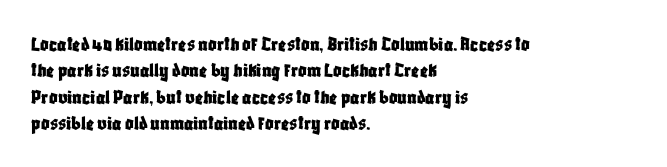
Is there much room between lines? A standard amount, neither cramped nor airy. The line texture is even and compact thanks to regular tracking. In terms of posture, this sample is upright. The paragraph has a hard left edge and a soft right edge. The strip under each line holds only bare page.
